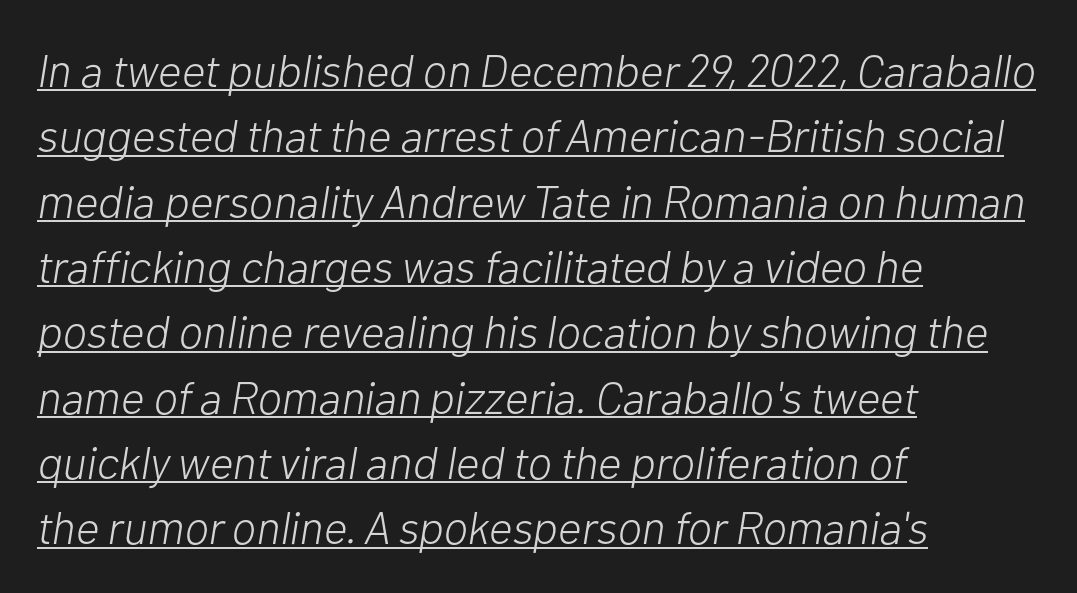
Q: Is the text bold? A: No.
Q: Is the text italic (slanted)? A: Yes, it leans right by about 10 degrees.
Q: Is the text underlined? A: Yes.
Q: How is the paragraph aligned? A: Left-aligned.
Q: Is the spacing between letters normal or unusually wide? A: Normal.
Q: Is the spacing between lines tight, normal or loose? A: Normal.
Q: Width (condensed, normal, or wide)? A: Normal.
Q: Stroke contrast? A: Low.
Q: x-height? A: Medium.
Q: Monospaced? A: No.
